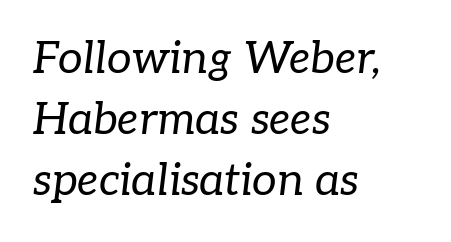
The lines are quadded left. Posture: slanted. Words appear dense and cohesive because spacing is normal. Proportional: the letters do not fall into vertical columns.
